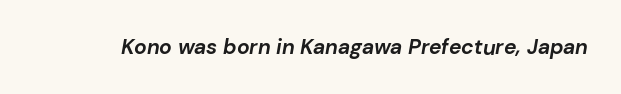
The image shows 21 px bold type, italic (leaning right); set normal letter spacing, not underlined.
